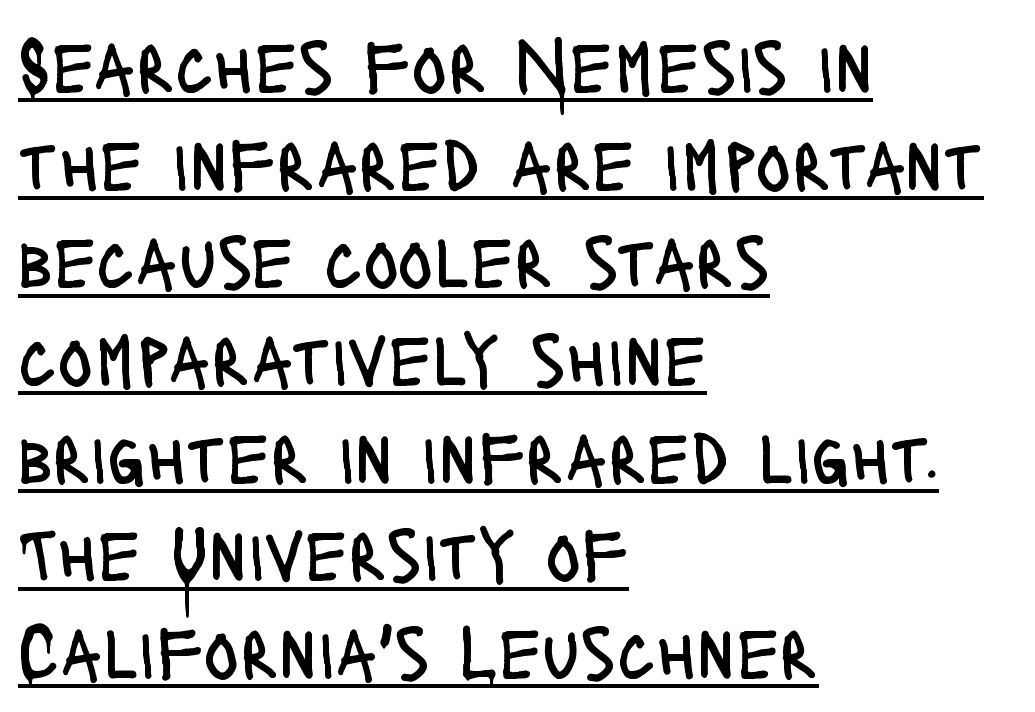
Q: Is the text bold? A: No.
Q: Is the text italic (slanted)? A: No, it is upright.
Q: Is the typeface a serif or a sans-serif typeface? A: Sans-serif.
Q: Is the text underlined? A: Yes.
Q: How is the paragraph aligned? A: Left-aligned.
Q: Is the spacing between letters normal or unusually wide? A: Normal.
Q: Is the spacing between lines tight, normal or loose? A: Normal.
Q: Width (condensed, normal, or wide)? A: Condensed.
Q: Stroke contrast? A: Low.
Q: x-height? A: Large.
Q: Monospaced? A: No.
